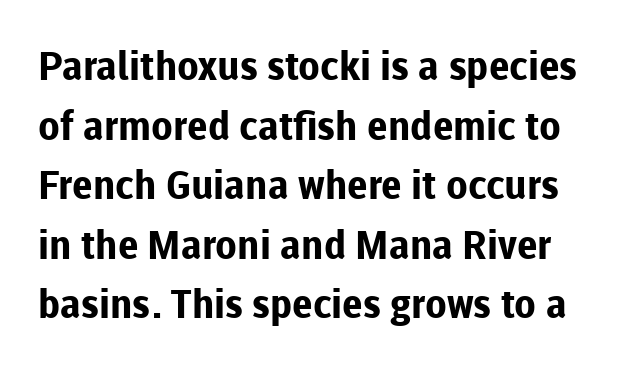
The string is rendered with underlining switched off. Does extra space separate the letters? No, they use regular spacing. If you measured baseline to baseline, you'd find a middling distance. You could not count columns in this text — the font is proportionally spaced. Nothing sits at the stroke ends, so this counts as sans-serif. In terms of weight, the rendering is a true, heavy bold.
